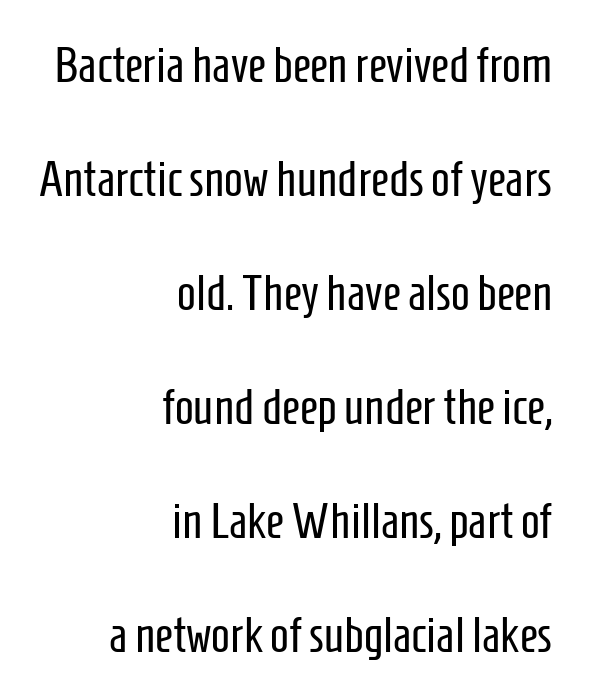
Glance below the letters and you will spot only blank space. The vertical gap from one line to the next is large. Proportional: the letters do not fall into vertical columns. The axis of the letterforms is exactly vertical. Look at the tracking — it's just the regular setting, nothing added. No letter is thick-stroked: the sample isn't bold.
